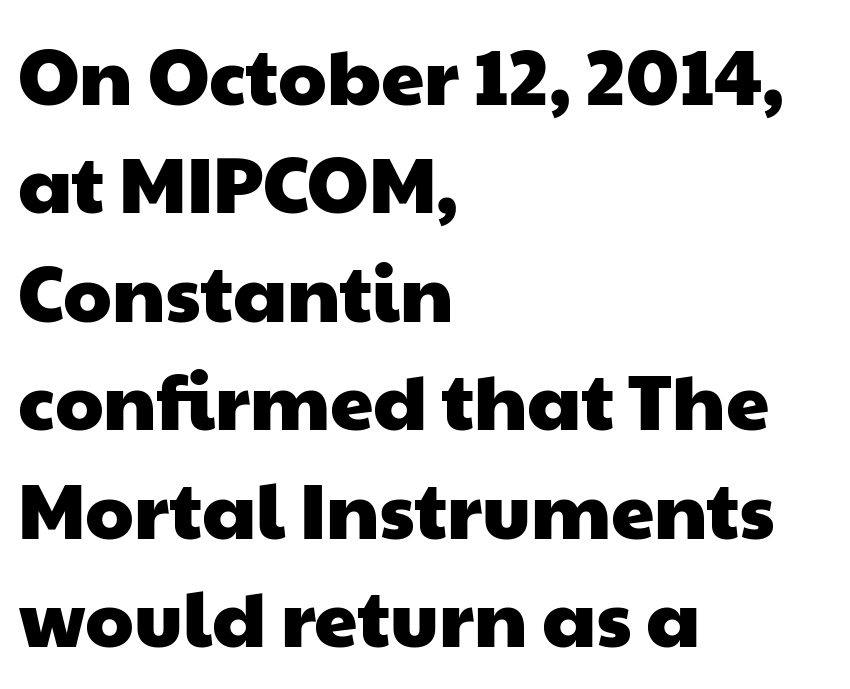
Does the type have serifs? No, each stem ends abruptly. The rendering anchors every line to the left-hand side. How would I describe the line gaps? Plain and ordinary. The space beneath each line is pristine and unruled. The passage shown is typed in a proportional face where columns would drift.
